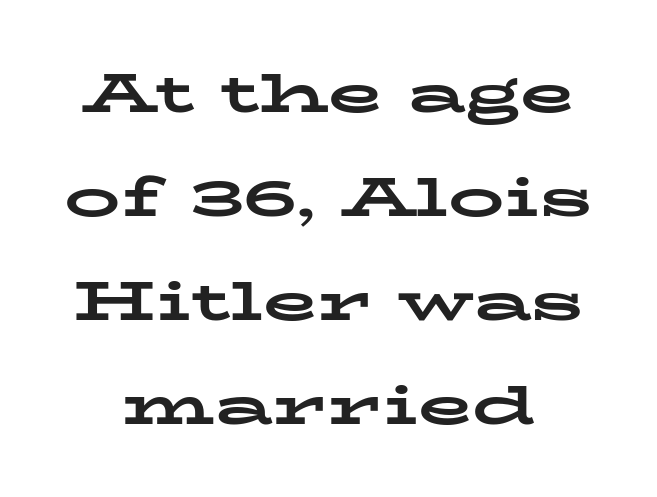
The image shows 56 px bold, wide serif type, upright; set line spacing 1.86x, normal letter spacing, not underlined; low stroke contrast and a medium x-height.
